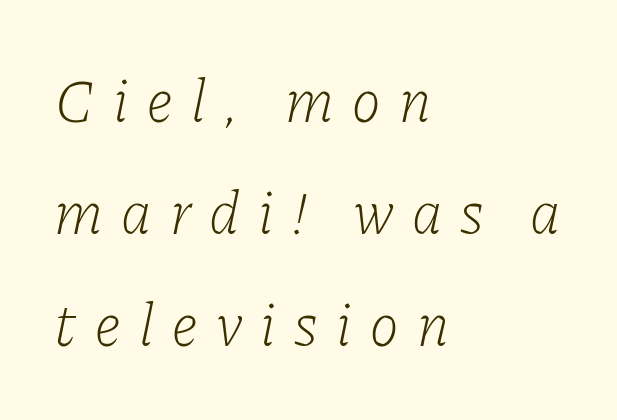
Q: Is the text bold? A: No.
Q: Is the text italic (slanted)? A: Yes, it leans right by about 11 degrees.
Q: Is the typeface a serif or a sans-serif typeface? A: Serif.
Q: Is the text underlined? A: No.
Q: How is the paragraph aligned? A: Left-aligned.
Q: Is the spacing between letters normal or unusually wide? A: Unusually wide.
Q: Width (condensed, normal, or wide)? A: Normal.
Q: Stroke contrast? A: Low.
Q: x-height? A: Medium.
Q: Monospaced? A: No.
